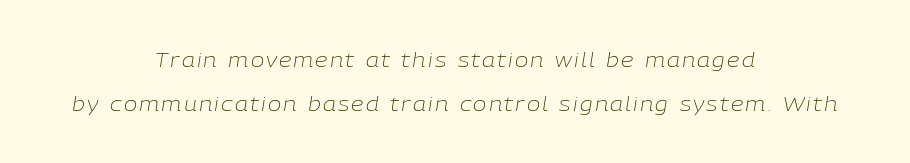
The image shows 20 px text type, italic (leaning right); set centered, loose line spacing (2.19x), not underlined.
